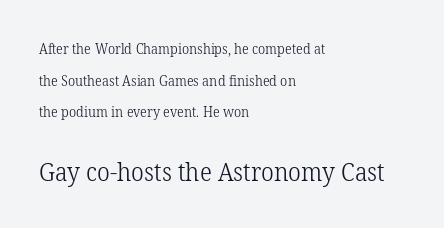
Q: Is the text bold? A: No.
Q: Is the text italic (slanted)? A: No, it is upright.
Q: Is the text underlined? A: No.
Q: How is the paragraph aligned? A: Left-aligned.
Q: Is the spacing between letters normal or unusually wide? A: Normal.
Q: Is the spacing between lines tight, normal or loose? A: Loose.
Q: Which block of text is set in a larger size, the first (top) or the second (bottom)? A: The second (bottom) one.
